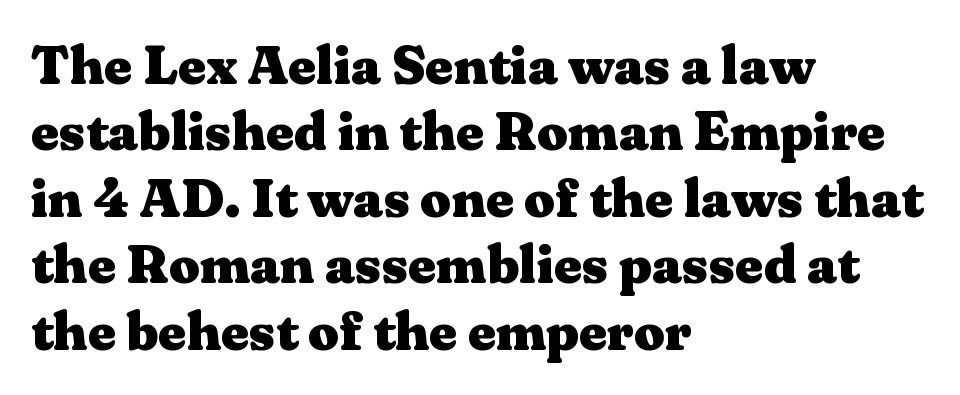
The image shows 54 px heavy, wide serif type, upright; set left-aligned, line spacing 1.23x, normal letter spacing, not underlined; medium stroke contrast and a medium x-height.
